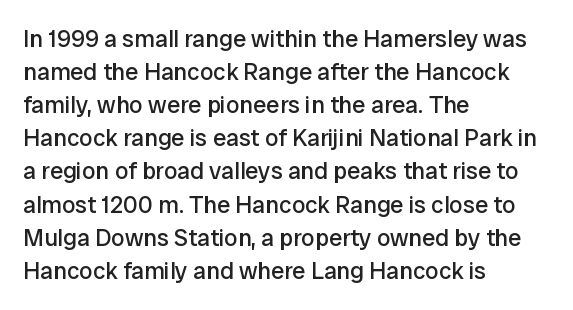
Horizontally, the lines are justified to the leading edge only. A roman cut, with each character standing at attention. The lines sit at an ordinary, default distance from one another. The font sits on the lighter half of the weight spectrum, regular included. Just letters on the line, the space beneath them empty. Standard letterfit; no display-style spreading of the glyphs.
